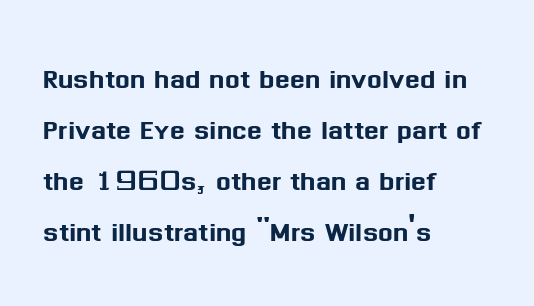
The image shows 35 px sans-serif type, upright; set left-aligned, normal line spacing (1.46x), normal letter spacing, not underlined; medium stroke contrast and a medium x-height.
